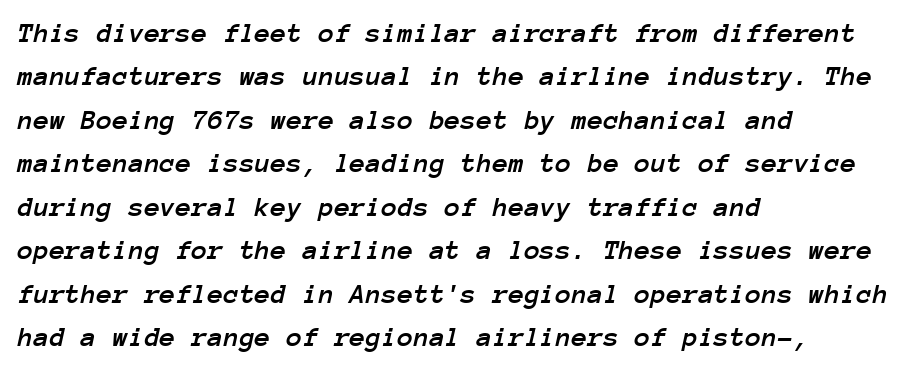
{"italic": "yes", "lean": "right", "slant_degrees": 12, "width": "normal", "stroke_contrast": "low", "x_height": "medium", "monospaced": "yes", "underline": "no", "align": "left", "line_spacing": "normal", "line_spacing_ratio": 1.5, "letter_spacing": "normal", "letter_spacing_em": 0.0, "glyph_px": 29}
